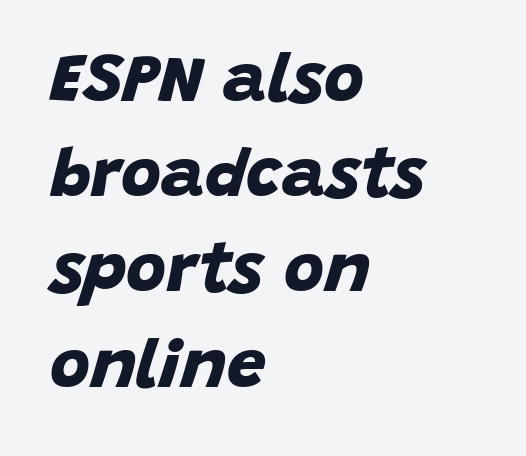
{"serif": "no", "bold": "yes", "weight": "bold", "width": "normal", "stroke_contrast": "low", "x_height": "large", "monospaced": "no", "underline": "no", "align": "left", "line_spacing": "normal", "line_spacing_ratio": 1.38, "letter_spacing": "normal", "letter_spacing_em": 0.0, "glyph_px": 69}
